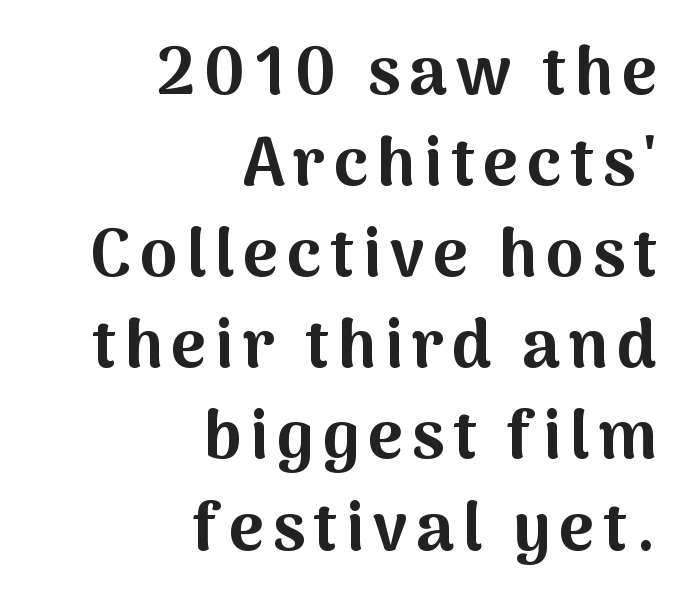
The axis of the letterforms is exactly vertical. Heavy-handed strokes throughout: this text is bold. Where is the straight margin? On the right. This sample has the flowing, uneven cadence of proportional lettering. How would I describe the line gaps? Plain and ordinary.
